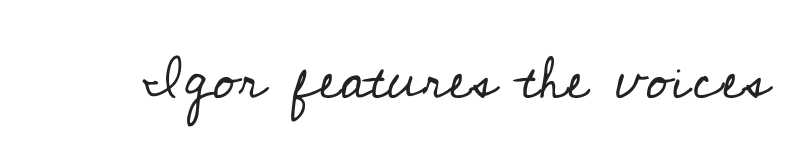
The image shows 58 px regular-weight serif type; set normal letter spacing, not underlined; low stroke contrast and a small x-height.
